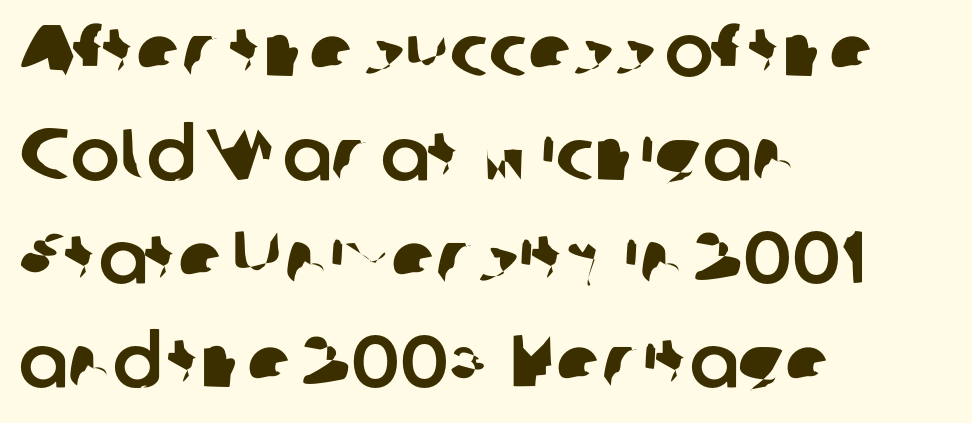
{"serif": "no", "width": "normal", "stroke_contrast": "low", "x_height": "medium", "monospaced": "no", "underline": "no", "align": "left", "line_spacing": "normal", "line_spacing_ratio": 1.42, "letter_spacing": "normal", "letter_spacing_em": 0.0, "glyph_px": 73}
